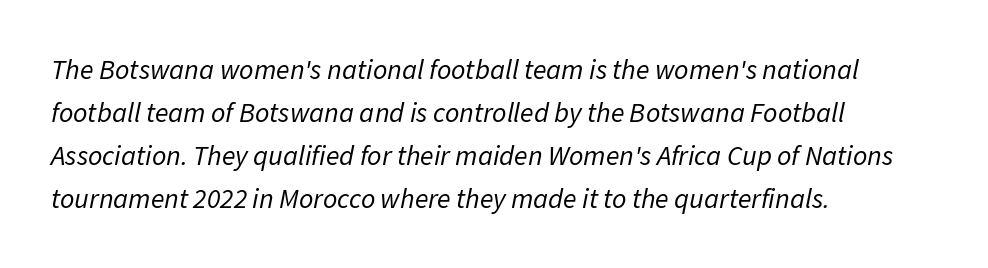
Q: Is the text bold? A: No.
Q: Is the text italic (slanted)? A: Yes, it leans right by about 11 degrees.
Q: Is the text underlined? A: No.
Q: How is the paragraph aligned? A: Left-aligned.
Q: Is the spacing between letters normal or unusually wide? A: Normal.
Q: Is the spacing between lines tight, normal or loose? A: Normal.
Q: Width (condensed, normal, or wide)? A: Normal.
Q: Stroke contrast? A: Low.
Q: x-height? A: Medium.
Q: Monospaced? A: No.
